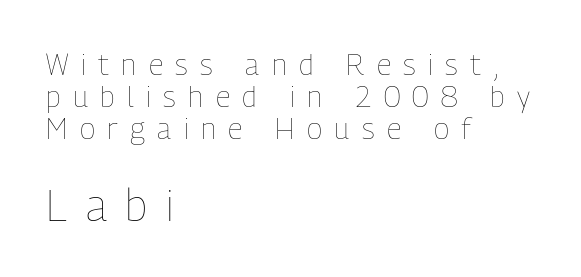
The image shows 44 px thin, condensed type, upright; set left-aligned, tight line spacing (1.11x), unusually wide letter spacing (+0.43 em), not underlined; the second (bottom) block is 1.52x larger; low stroke contrast and a medium x-height.
